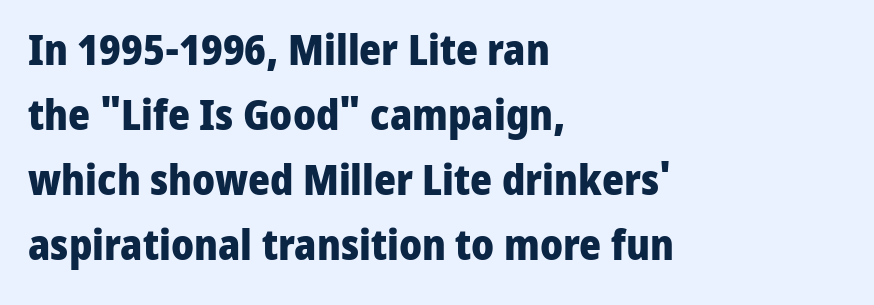
The image shows 42 px heavy sans-serif type, upright; set left-aligned, normal line spacing (1.55x), normal letter spacing, not underlined; low stroke contrast and a medium x-height.
